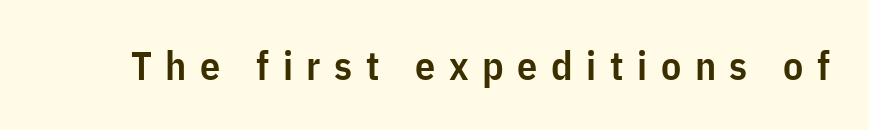
{"serif": "no", "italic": "no", "bold": "semi", "weight": "semibold", "width": "condensed", "stroke_contrast": "low", "x_height": "medium", "monospaced": "no", "underline": "no", "letter_spacing": "wide", "letter_spacing_em": 0.34, "glyph_px": 40}
